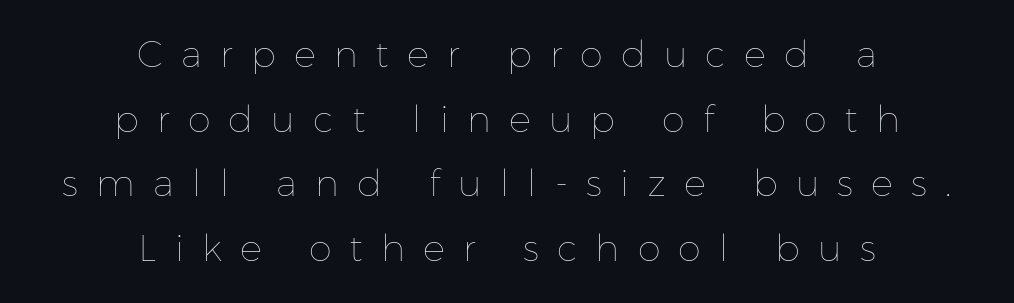
{"italic": "no", "bold": "no", "weight": "thin", "width": "normal", "stroke_contrast": "low", "x_height": "medium", "monospaced": "no", "underline": "no", "align": "center", "line_spacing_ratio": 1.75, "letter_spacing": "wide", "letter_spacing_em": 0.49, "glyph_px": 37}
